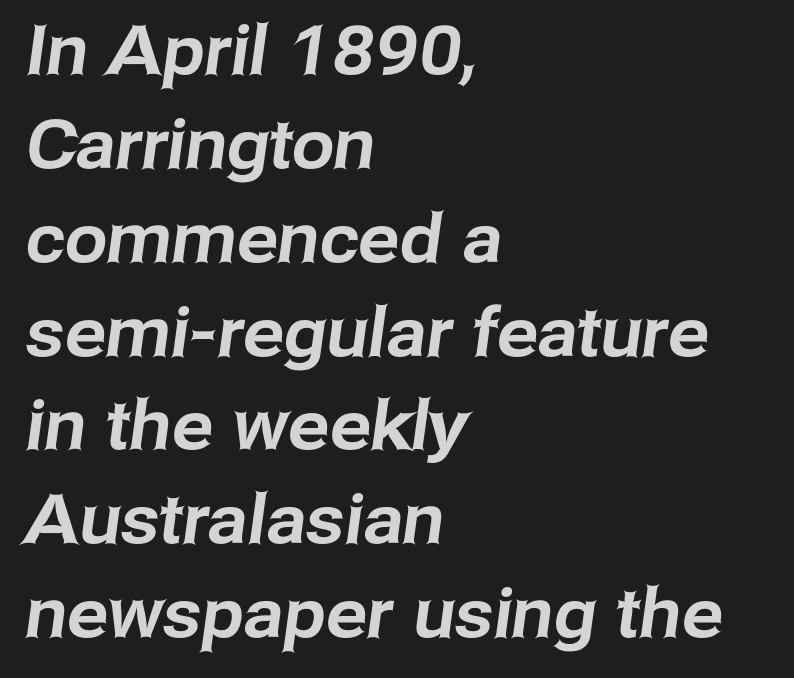
Q: Is the typeface a serif or a sans-serif typeface? A: Sans-serif.
Q: Is the text underlined? A: No.
Q: How is the paragraph aligned? A: Left-aligned.
Q: Is the spacing between letters normal or unusually wide? A: Normal.
Q: Is the spacing between lines tight, normal or loose? A: Normal.
Q: Width (condensed, normal, or wide)? A: Normal.
Q: Stroke contrast? A: Low.
Q: x-height? A: Medium.
Q: Monospaced? A: No.
